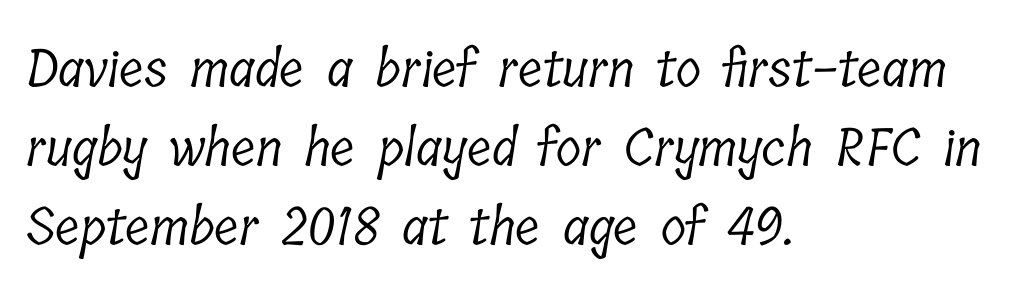
{"serif": "yes", "bold": "no", "weight": "light", "width": "condensed", "stroke_contrast": "low", "x_height": "medium", "monospaced": "no", "underline": "no", "align": "left", "line_spacing": "normal", "line_spacing_ratio": 1.52, "letter_spacing": "normal", "letter_spacing_em": 0.0, "glyph_px": 52}
